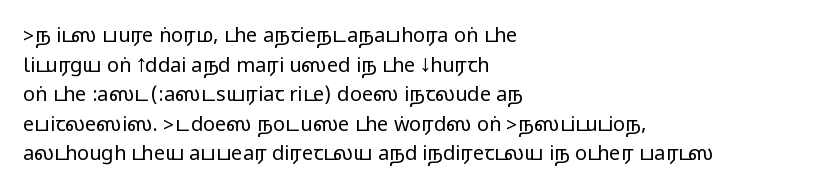
{"italic": "no", "underline": "no", "align": "left", "line_spacing": "normal", "line_spacing_ratio": 1.48, "letter_spacing": "normal", "letter_spacing_em": 0.0, "glyph_px": 20}
